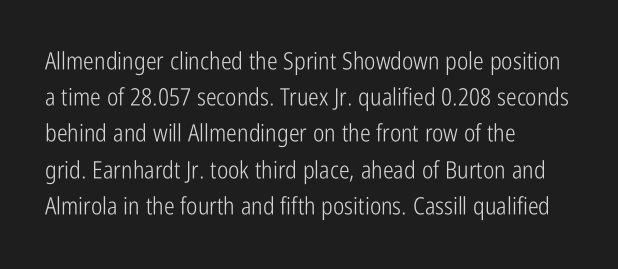
Q: Is the text bold? A: No.
Q: Is the text italic (slanted)? A: No, it is upright.
Q: Is the text underlined? A: No.
Q: How is the paragraph aligned? A: Left-aligned.
Q: Is the spacing between letters normal or unusually wide? A: Normal.
Q: Is the spacing between lines tight, normal or loose? A: Normal.
